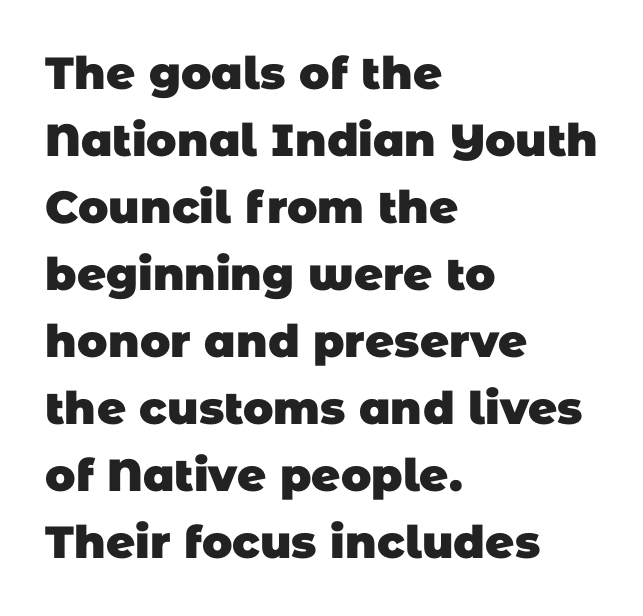
The image shows 45 px heavy sans-serif type; set left-aligned, normal line spacing (1.49x), normal letter spacing, not underlined; low stroke contrast and a large x-height.
